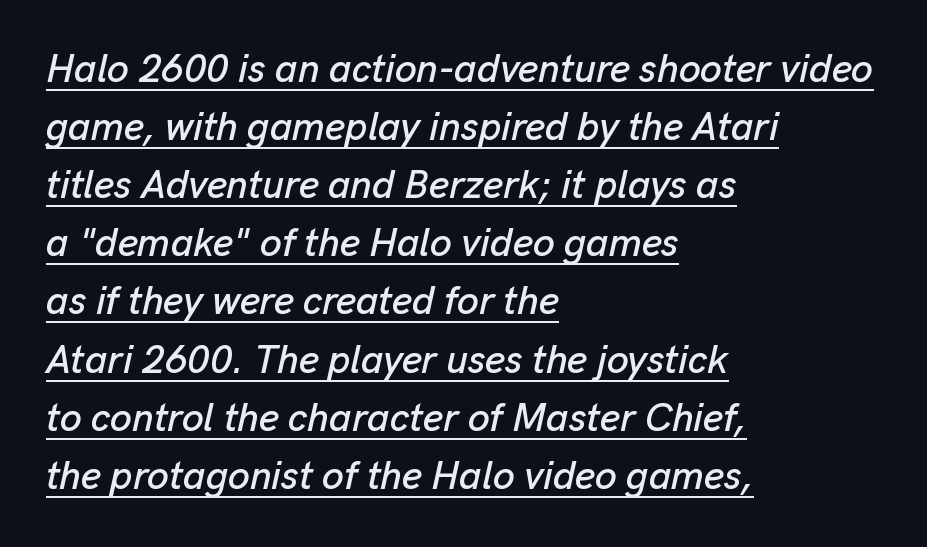
The image shows 39 px text type, italic (leaning right); set left-aligned, normal line spacing (1.49x), normal letter spacing, underlined; low stroke contrast and a medium x-height.
